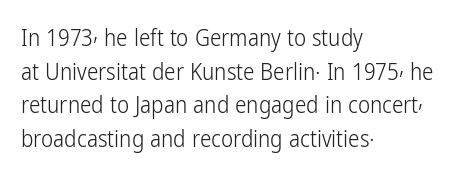
Q: Is the text bold? A: No.
Q: Is the text italic (slanted)? A: No, it is upright.
Q: Is the text underlined? A: No.
Q: How is the paragraph aligned? A: Left-aligned.
Q: Is the spacing between letters normal or unusually wide? A: Normal.
Q: Is the spacing between lines tight, normal or loose? A: Normal.
